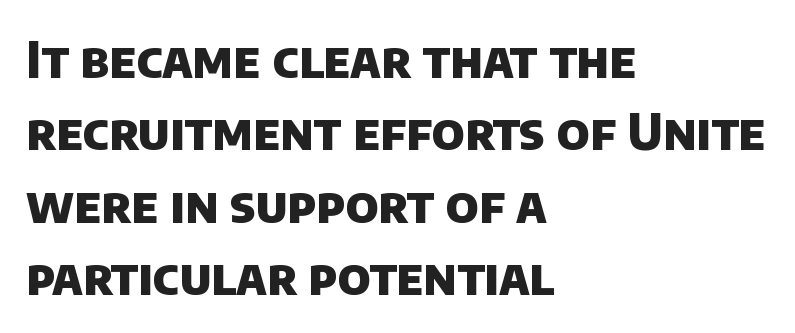
The image shows 50 px heavy sans-serif type; set left-aligned, normal line spacing (1.45x), normal letter spacing, not underlined; low stroke contrast and a large x-height.
